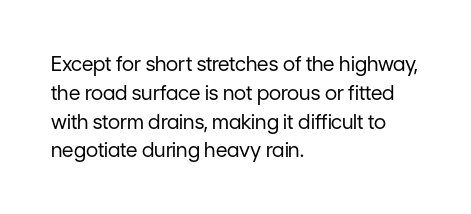
The image shows 20 px text type, upright; set left-aligned, normal line spacing (1.44x), normal letter spacing, not underlined.
